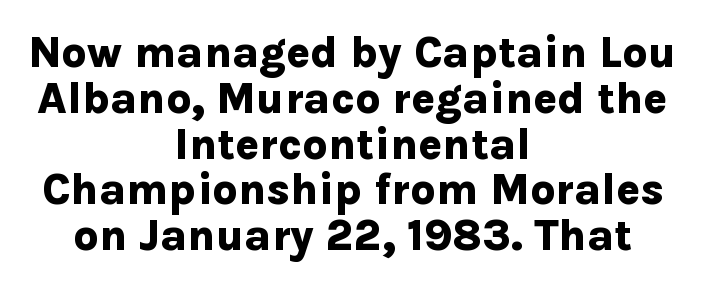
The text was rendered using a sans face with plain stroke endings. Character widths vary here, with narrow letters taking less room than wide ones. Line starts and ends both wander, symmetrically. Students, note that the glyphs here touch the page at normal intervals.
